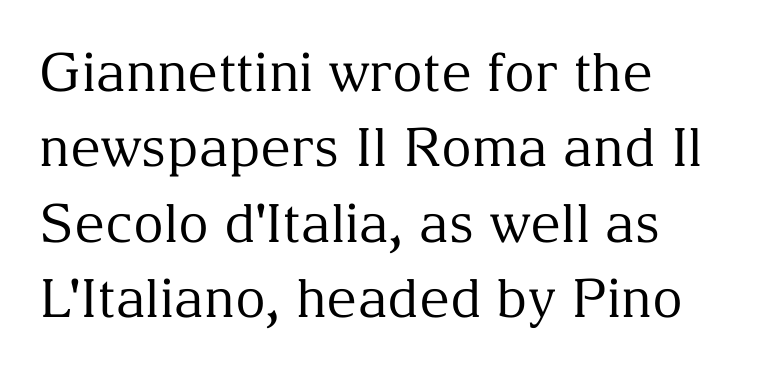
Q: Is the text bold? A: No.
Q: Is the text italic (slanted)? A: No, it is upright.
Q: Is the typeface a serif or a sans-serif typeface? A: Serif.
Q: Is the text underlined? A: No.
Q: How is the paragraph aligned? A: Left-aligned.
Q: Is the spacing between letters normal or unusually wide? A: Normal.
Q: Is the spacing between lines tight, normal or loose? A: Normal.
Q: Width (condensed, normal, or wide)? A: Normal.
Q: Stroke contrast? A: Medium.
Q: x-height? A: Medium.
Q: Monospaced? A: No.
